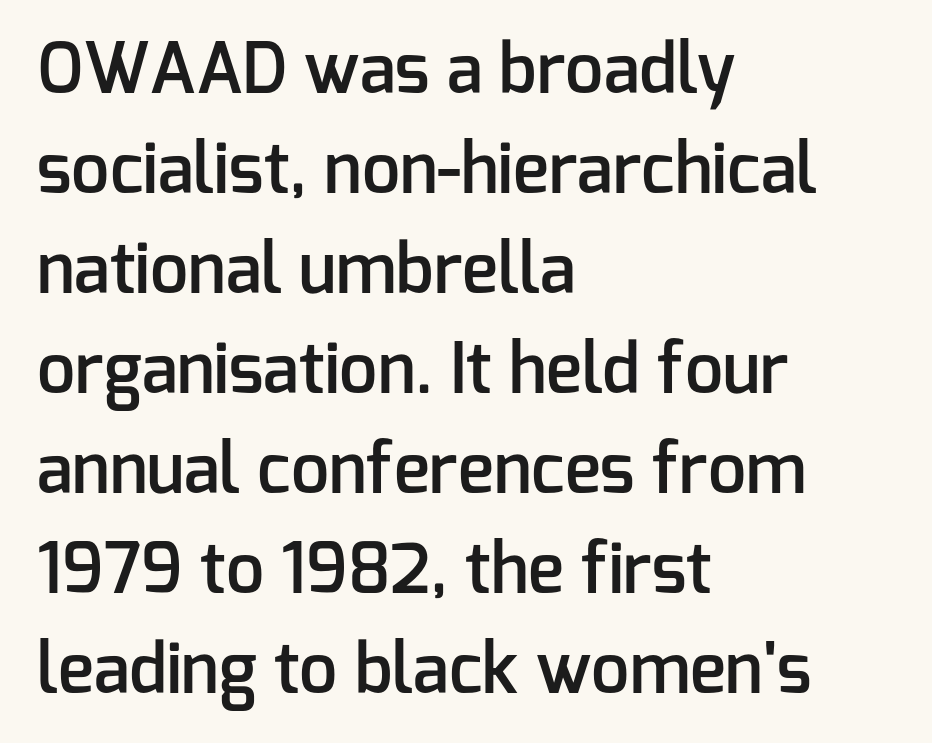
{"serif": "no", "italic": "no", "bold": "semi", "weight": "semibold", "width": "normal", "stroke_contrast": "low", "x_height": "medium", "monospaced": "no", "underline": "no", "align": "left", "line_spacing": "normal", "line_spacing_ratio": 1.47, "letter_spacing": "normal", "letter_spacing_em": 0.0, "glyph_px": 68}
